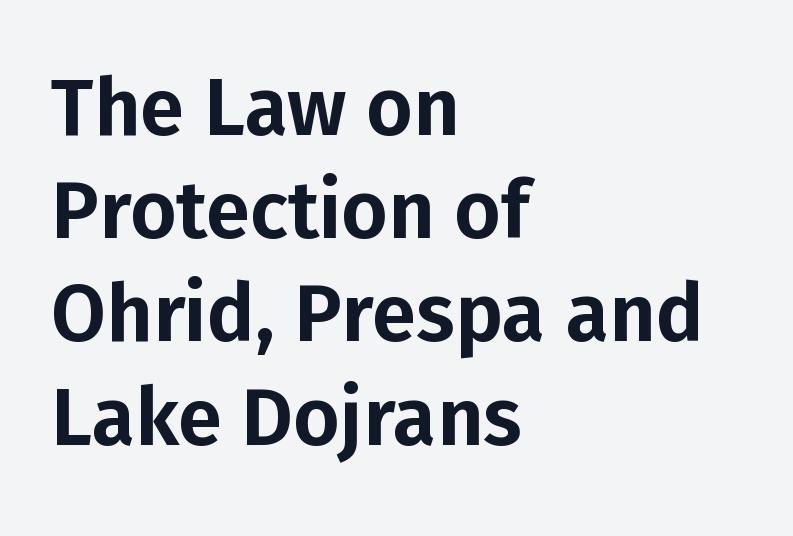
Q: Is the text italic (slanted)? A: No, it is upright.
Q: Is the typeface a serif or a sans-serif typeface? A: Sans-serif.
Q: Is the text underlined? A: No.
Q: How is the paragraph aligned? A: Left-aligned.
Q: Is the spacing between letters normal or unusually wide? A: Normal.
Q: Is the spacing between lines tight, normal or loose? A: Normal.
Q: Width (condensed, normal, or wide)? A: Normal.
Q: Stroke contrast? A: Low.
Q: x-height? A: Medium.
Q: Monospaced? A: No.
